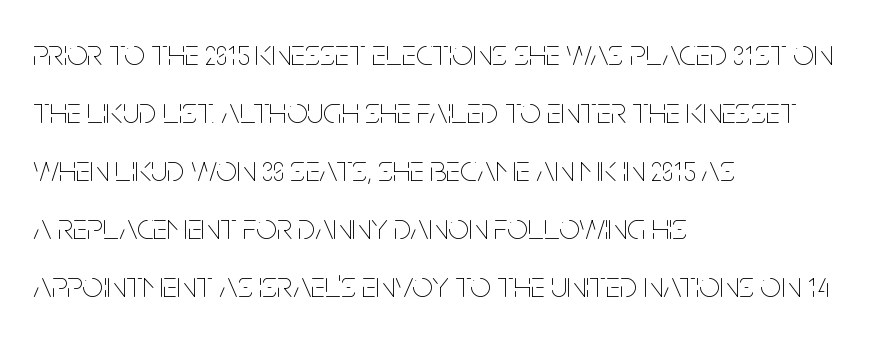
The axis of the letterforms is exactly vertical. This reads as an unemphasized weight, regular at the heaviest. Does extra space separate the letters? No, they use regular spacing. This rendering uses left alignment, leaving the right contour irregular. This block has exactly the height ordinary leading produces.
